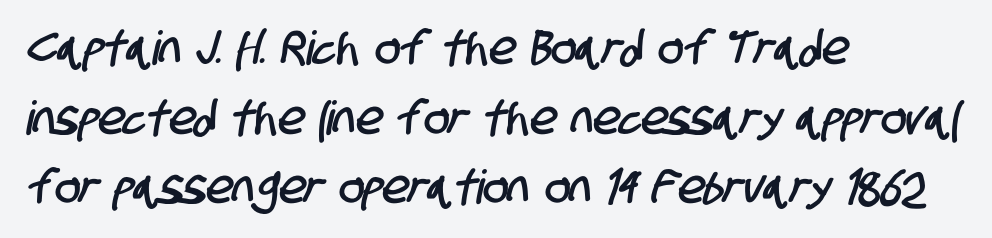
{"serif": "no", "width": "condensed", "stroke_contrast": "low", "x_height": "large", "monospaced": "no", "underline": "no", "align": "left", "line_spacing": "normal", "line_spacing_ratio": 1.48, "letter_spacing": "normal", "letter_spacing_em": 0.0, "glyph_px": 47}
